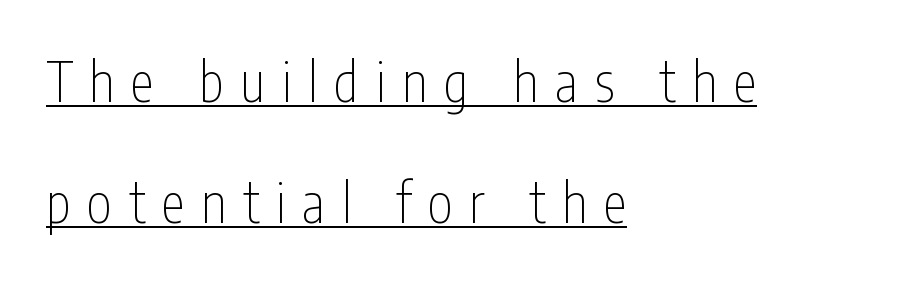
{"serif": "no", "italic": "no", "bold": "no", "weight": "thin", "width": "condensed", "stroke_contrast": "low", "x_height": "medium", "monospaced": "no", "underline": "yes", "align": "left", "line_spacing": "loose", "line_spacing_ratio": 2.25, "letter_spacing": "wide", "letter_spacing_em": 0.31, "glyph_px": 54}
